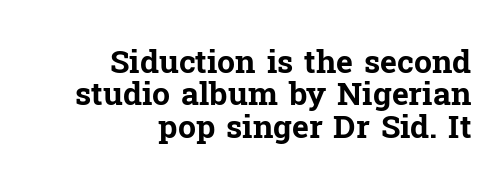
The image shows 32 px bold serif type, upright; set right-aligned, tight line spacing (1.01x), normal letter spacing, not underlined; low stroke contrast and a medium x-height.
